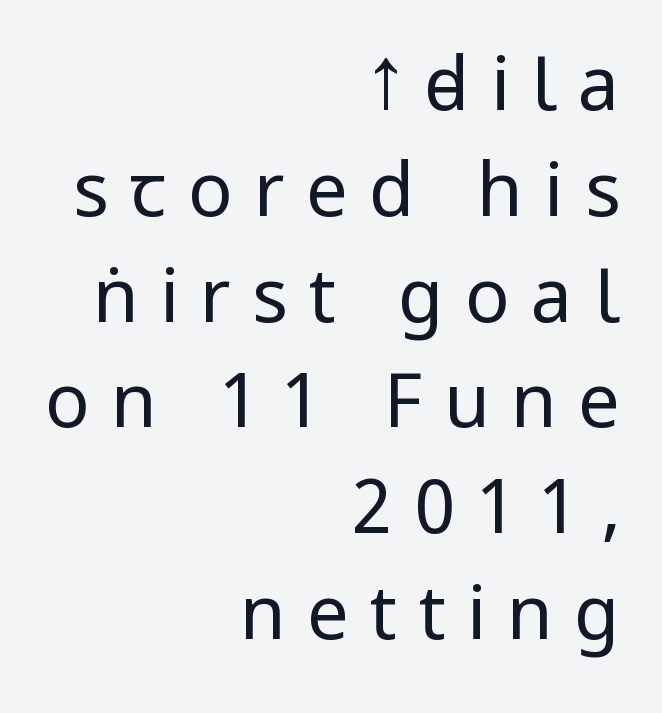
The image shows 74 px regular-weight, condensed sans-serif type, upright; set right-aligned, normal line spacing (1.43x), unusually wide letter spacing (+0.29 em), not underlined; low stroke contrast and a large x-height.
